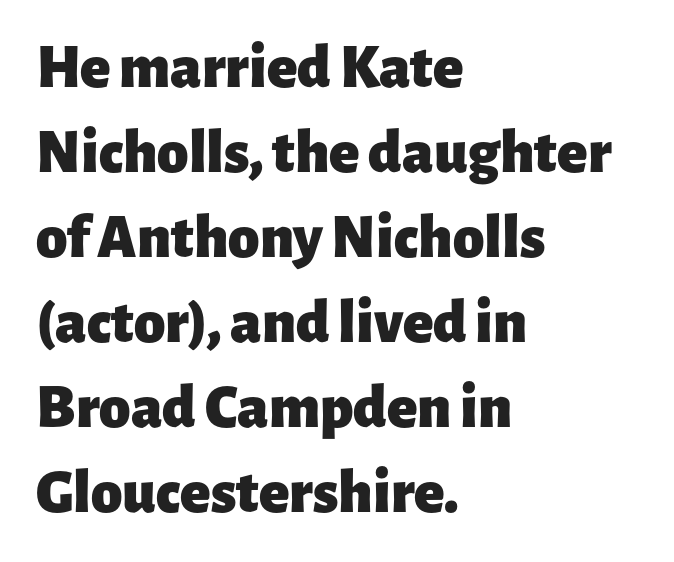
{"serif": "no", "italic": "no", "bold": "yes", "weight": "heavy", "width": "normal", "stroke_contrast": "low", "x_height": "medium", "monospaced": "no", "underline": "no", "align": "left", "line_spacing": "normal", "line_spacing_ratio": 1.35, "letter_spacing": "normal", "letter_spacing_em": 0.0, "glyph_px": 63}
